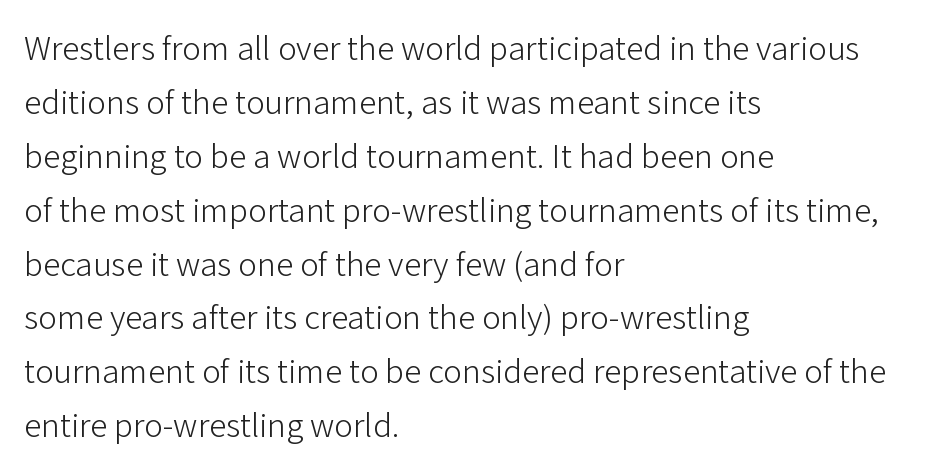
Q: Is the text bold? A: No.
Q: Is the text italic (slanted)? A: No, it is upright.
Q: Is the typeface a serif or a sans-serif typeface? A: Sans-serif.
Q: Is the text underlined? A: No.
Q: How is the paragraph aligned? A: Left-aligned.
Q: Is the spacing between letters normal or unusually wide? A: Normal.
Q: Is the spacing between lines tight, normal or loose? A: Normal.
Q: Width (condensed, normal, or wide)? A: Normal.
Q: Stroke contrast? A: Low.
Q: x-height? A: Medium.
Q: Monospaced? A: No.
